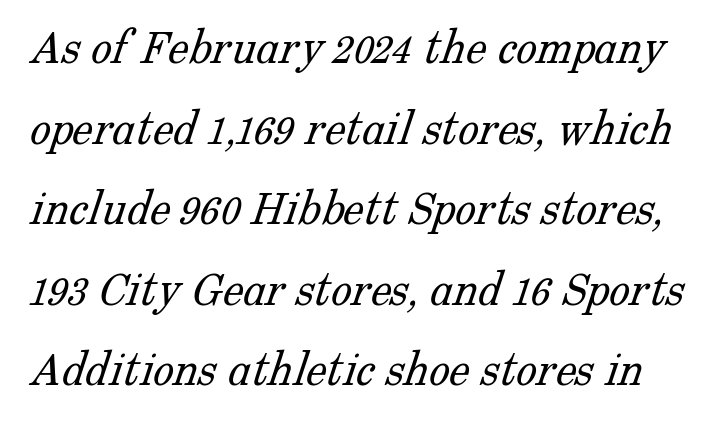
{"serif": "yes", "bold": "no", "weight": "light", "width": "normal", "stroke_contrast": "low", "x_height": "medium", "monospaced": "no", "underline": "no", "line_spacing": "normal", "line_spacing_ratio": 1.55, "letter_spacing": "normal", "letter_spacing_em": 0.0, "glyph_px": 52}
